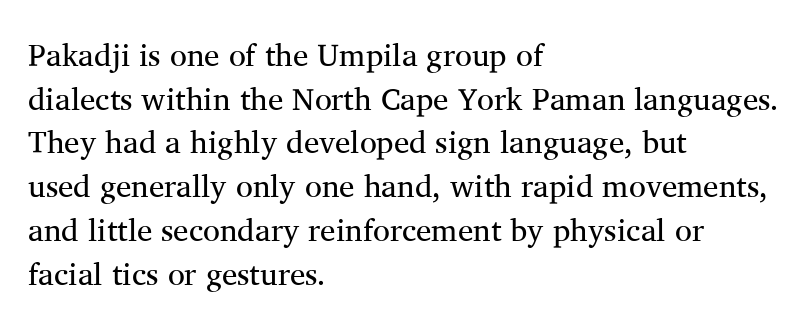
Look at the tracking — it's just the regular setting, nothing added. A typesetter would call this proportional, since set widths differ per character. Which margin do the lines hug? The left one — the right edge is uneven. Quick note: underline off. Posture: upright roman.
